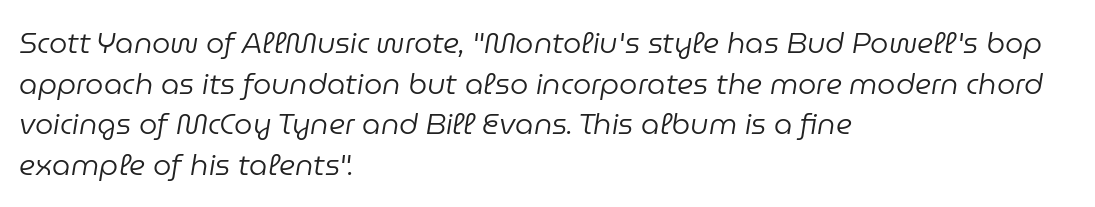
Here the designer chose a conventional face with non-uniform glyph widths. The weight tops out at a normal text grade. Notice how descenders clear the ascenders below comfortably — that's standard leading. Honestly, the letter spacing is just normal — you wouldn't notice it. Caption: multi-line text, flush left, ragged right.
